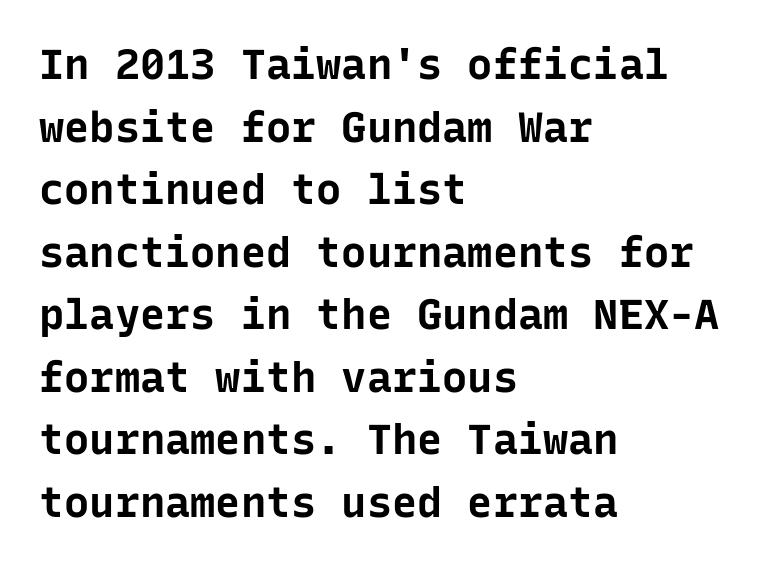
Q: Is the text bold? A: Yes.
Q: Is the text italic (slanted)? A: No, it is upright.
Q: Is the typeface a serif or a sans-serif typeface? A: Sans-serif.
Q: Is the text underlined? A: No.
Q: How is the paragraph aligned? A: Left-aligned.
Q: Is the spacing between letters normal or unusually wide? A: Normal.
Q: Is the spacing between lines tight, normal or loose? A: Normal.
Q: Width (condensed, normal, or wide)? A: Normal.
Q: Stroke contrast? A: Low.
Q: x-height? A: Medium.
Q: Monospaced? A: Yes.
